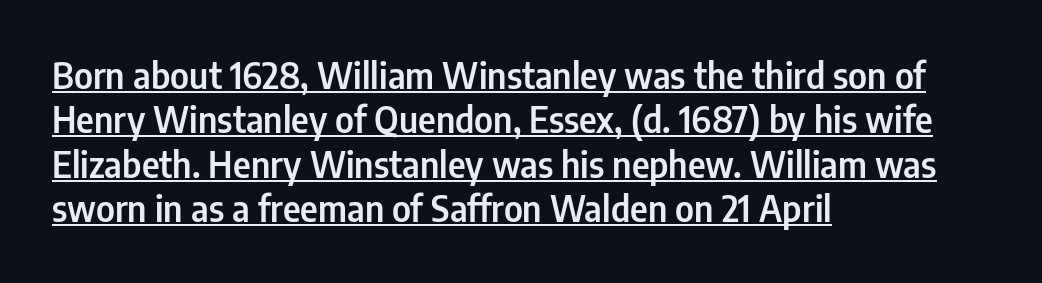
A typesetter would call this proportional, since set widths differ per character. The letters sit at their default tracking, neither squeezed nor spread. Casual observation: everything's shoved over to the left. Each letter's strokes conclude bluntly, with no projecting serifs. Posture: straight, roman, zero tilt.
